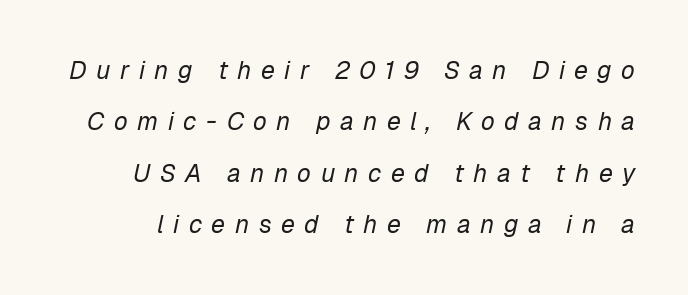
Q: Is the text bold? A: No.
Q: Is the text italic (slanted)? A: Yes, it leans right by about 12 degrees.
Q: Is the text underlined? A: No.
Q: Is the spacing between letters normal or unusually wide? A: Unusually wide.
Q: Is the spacing between lines tight, normal or loose? A: Loose.
